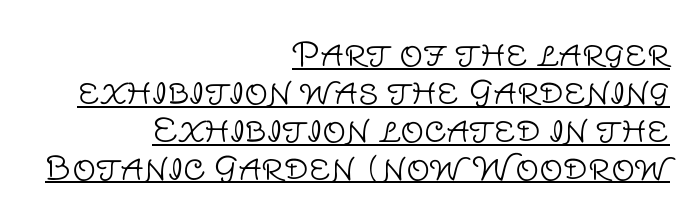
The cut favours lightness, reaching ordinary text weight at its darkest. A typesetter would label this face a sans. A typographer would call this underscored text. Is this a fixed-width face? No — the glyphs have proportional, varying widths. Observe the ordinary spacing: letters are neighbours, not strangers.
